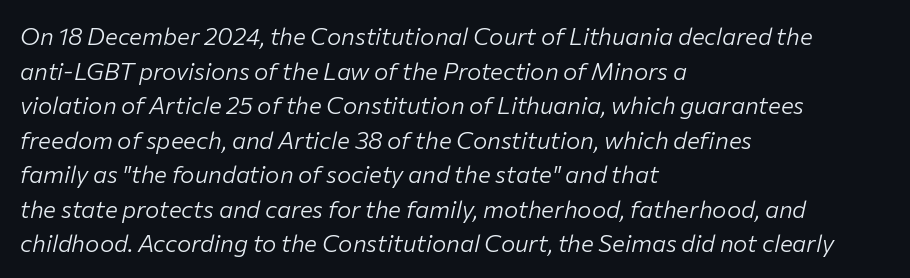
The image shows 24 px text type, italic (leaning right); set left-aligned, normal line spacing (1.44x), normal letter spacing, not underlined.
